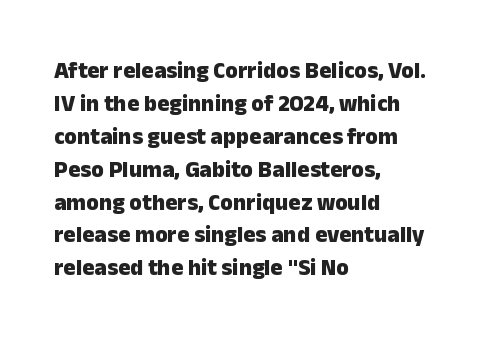
{"italic": "no", "bold": "yes", "underline": "no", "align": "left", "line_spacing": "normal", "line_spacing_ratio": 1.43, "letter_spacing": "normal", "letter_spacing_em": 0.0, "glyph_px": 23}
